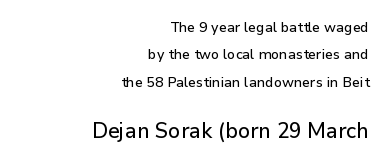
Q: Is the text italic (slanted)? A: No, it is upright.
Q: Is the text underlined? A: No.
Q: How is the paragraph aligned? A: Right-aligned.
Q: Is the spacing between letters normal or unusually wide? A: Normal.
Q: Is the spacing between lines tight, normal or loose? A: Loose.
Q: Which block of text is set in a larger size, the first (top) or the second (bottom)? A: The second (bottom) one.
